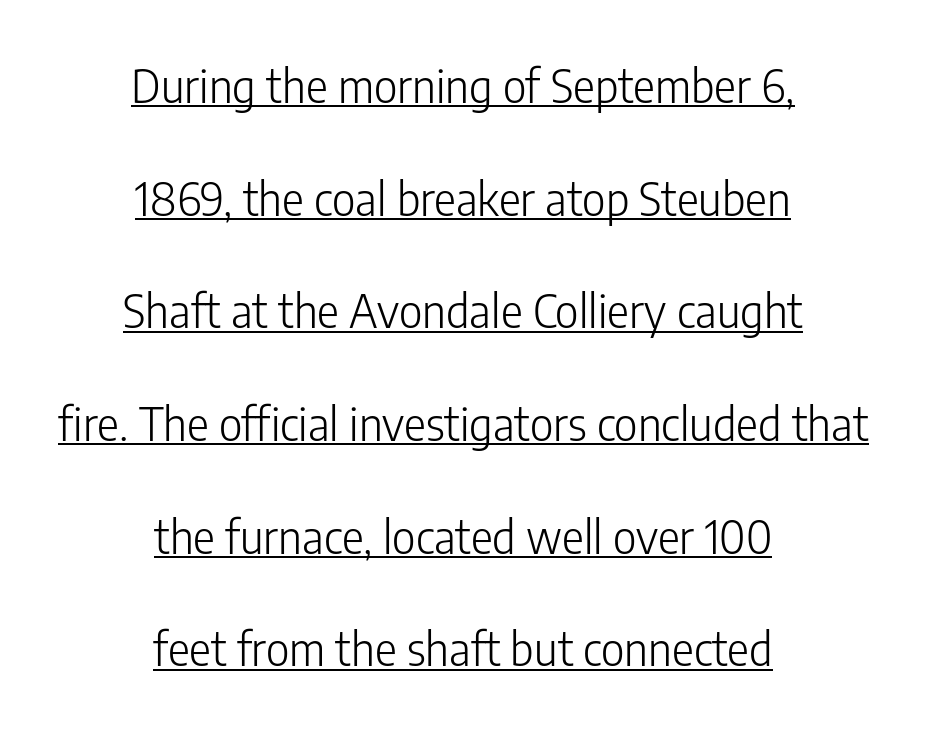
{"serif": "no", "italic": "no", "bold": "no", "weight": "light", "width": "condensed", "stroke_contrast": "low", "x_height": "medium", "monospaced": "no", "underline": "yes", "align": "center", "line_spacing": "loose", "line_spacing_ratio": 2.45, "letter_spacing": "normal", "letter_spacing_em": 0.0, "glyph_px": 46}
